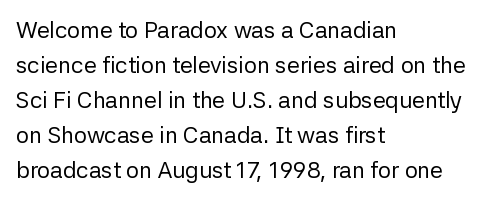
The image shows 23 px text type, upright; set left-aligned, normal line spacing (1.52x), normal letter spacing, not underlined.
